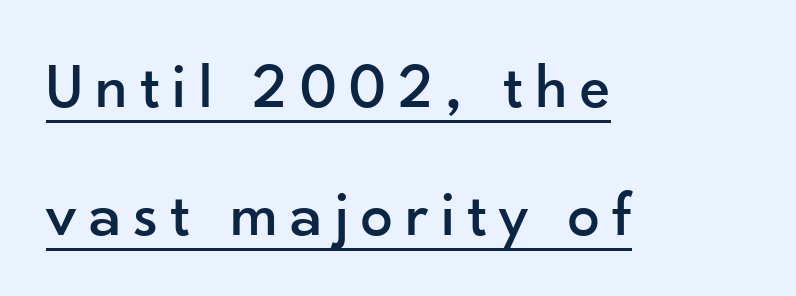
The image shows 64 px sans-serif type, upright; set left-aligned, loose line spacing (2.0x), underlined; low stroke contrast and a small x-height.
